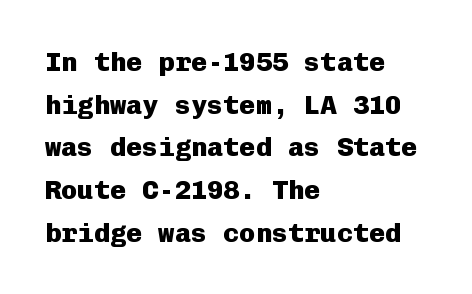
Q: Is the text bold? A: Yes.
Q: Is the text italic (slanted)? A: No, it is upright.
Q: Is the text underlined? A: No.
Q: How is the paragraph aligned? A: Left-aligned.
Q: Is the spacing between letters normal or unusually wide? A: Normal.
Q: Is the spacing between lines tight, normal or loose? A: Normal.
